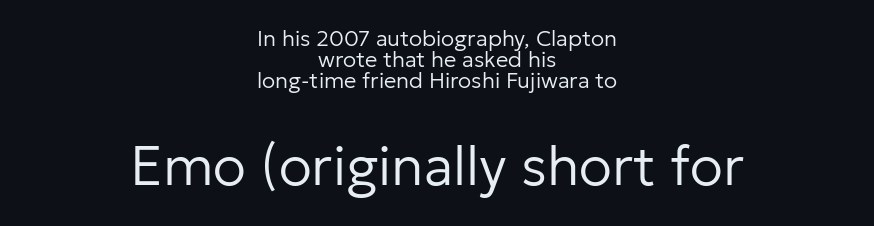
{"serif": "no", "italic": "no", "bold": "no", "weight": "regular", "width": "normal", "stroke_contrast": "low", "x_height": "medium", "monospaced": "no", "underline": "no", "align": "center", "line_spacing": "tight", "line_spacing_ratio": 0.96, "letter_spacing": "normal", "letter_spacing_em": 0.0, "larger_block": "second", "size_ratio": 2.5, "glyph_px": 55}
